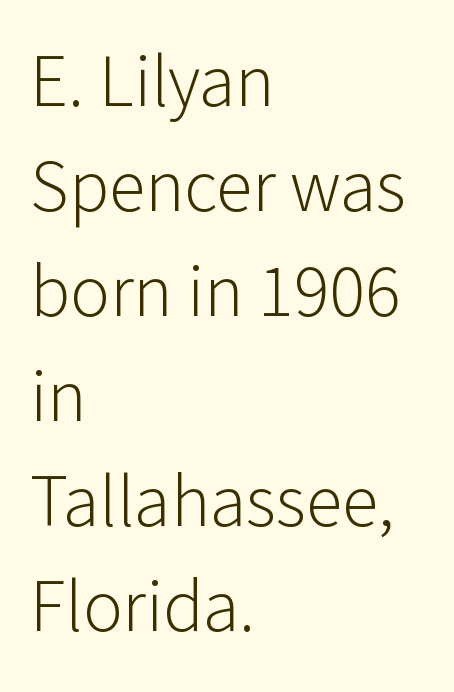
The image shows 74 px light sans-serif type, upright; set left-aligned, normal line spacing (1.42x), normal letter spacing, not underlined; low stroke contrast and a medium x-height.
